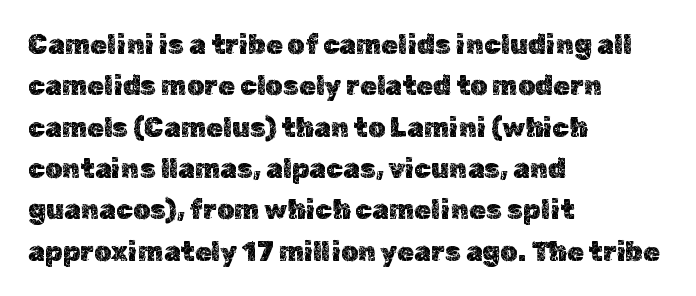
The image shows 27 px text type, upright; set left-aligned, normal line spacing (1.53x), normal letter spacing, not underlined.
